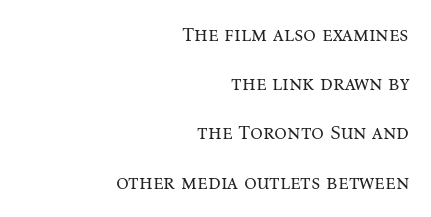
Q: Is the text bold? A: No.
Q: Is the text italic (slanted)? A: No, it is upright.
Q: Is the text underlined? A: No.
Q: How is the paragraph aligned? A: Right-aligned.
Q: Is the spacing between letters normal or unusually wide? A: Normal.
Q: Is the spacing between lines tight, normal or loose? A: Loose.
